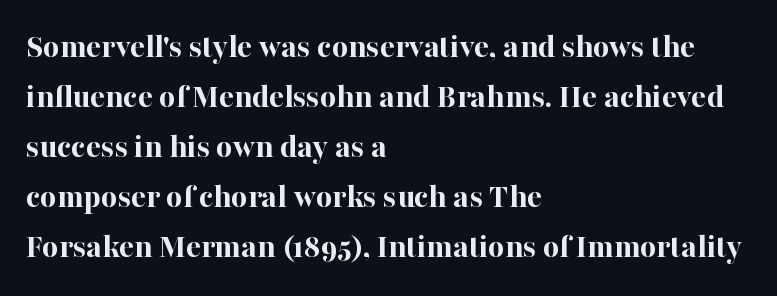
Q: Is the text bold? A: Yes.
Q: Is the text italic (slanted)? A: No, it is upright.
Q: Is the typeface a serif or a sans-serif typeface? A: Serif.
Q: Is the text underlined? A: No.
Q: How is the paragraph aligned? A: Left-aligned.
Q: Is the spacing between letters normal or unusually wide? A: Normal.
Q: Is the spacing between lines tight, normal or loose? A: Normal.
Q: Width (condensed, normal, or wide)? A: Normal.
Q: Stroke contrast? A: High.
Q: x-height? A: Medium.
Q: Monospaced? A: No.
